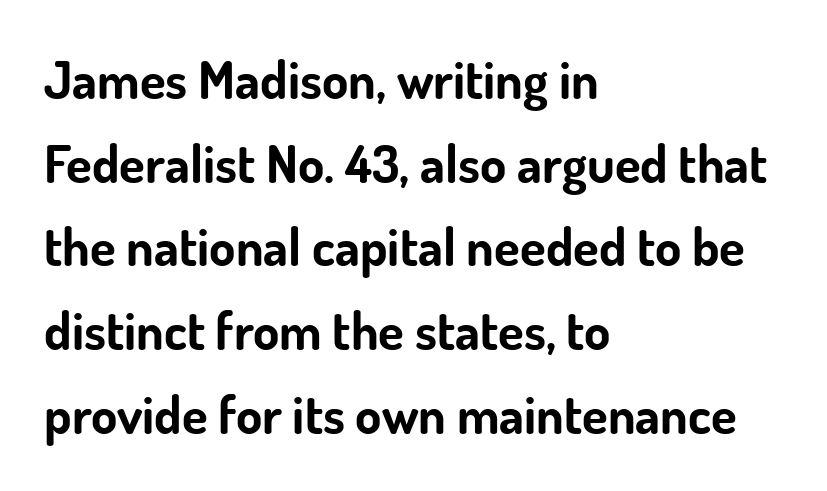
Q: Is the text bold? A: Yes.
Q: Is the text italic (slanted)? A: No, it is upright.
Q: Is the typeface a serif or a sans-serif typeface? A: Sans-serif.
Q: Is the text underlined? A: No.
Q: How is the paragraph aligned? A: Left-aligned.
Q: Is the spacing between letters normal or unusually wide? A: Normal.
Q: Is the spacing between lines tight, normal or loose? A: Normal.
Q: Width (condensed, normal, or wide)? A: Normal.
Q: Stroke contrast? A: Low.
Q: x-height? A: Small.
Q: Monospaced? A: No.
